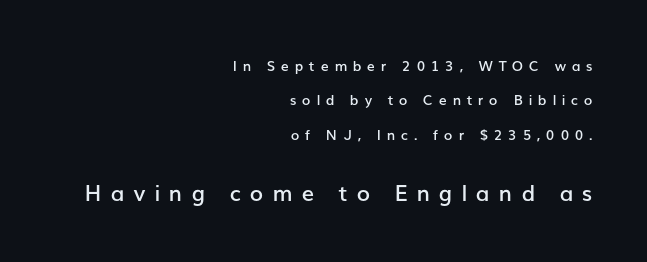
{"italic": "no", "bold": "semi", "underline": "no", "align": "right", "line_spacing": "loose", "line_spacing_ratio": 2.46, "letter_spacing": "wide", "letter_spacing_em": 0.41, "larger_block": "second", "size_ratio": 1.57, "glyph_px": 22}
